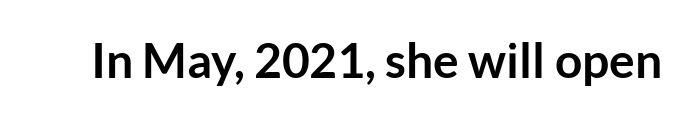
Look at the stroke-to-counter ratio: heavy, a bold. Rendered with straight, roman letterforms. Default kerning and tracking; the words read as compact shapes. Quick note: underline off.
